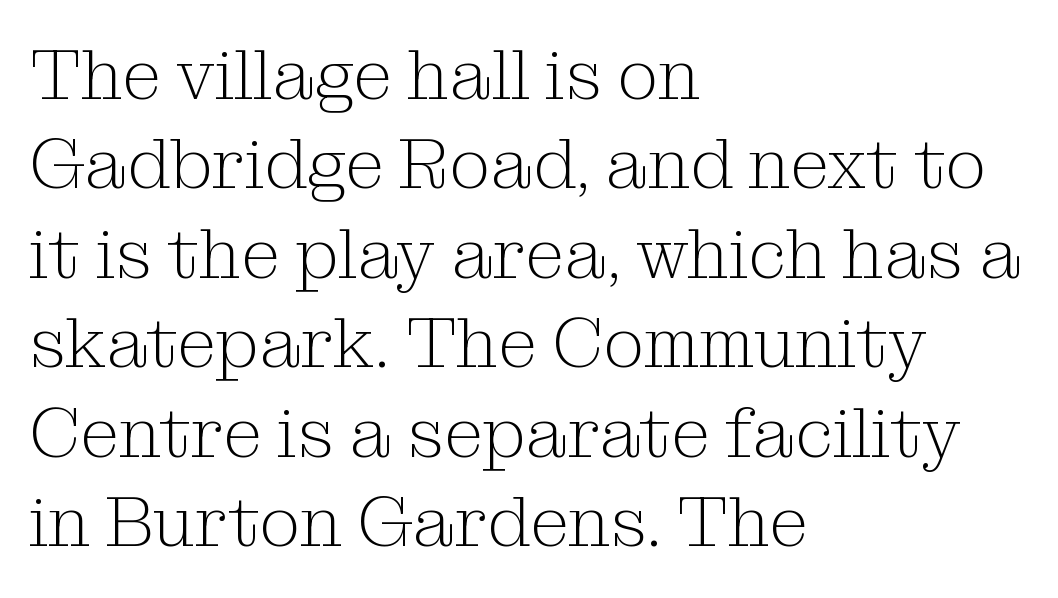
The image shows 71 px light serif type, upright; set left-aligned, normal line spacing (1.26x), normal letter spacing, not underlined; medium stroke contrast and a medium x-height.
